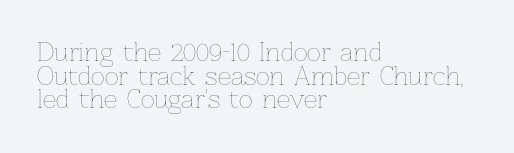
Posture: upright roman. Line starts are locked; line ends wander. Each stroke keeps to a modest, everyday thickness or less. Descender tails drop into unmarked territory.
